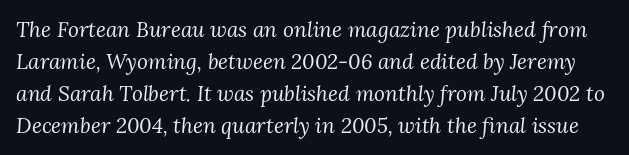
{"italic": "yes", "lean": "right", "slant_degrees": 3, "bold": "no", "underline": "no", "line_spacing": "normal", "line_spacing_ratio": 1.52, "letter_spacing": "normal", "letter_spacing_em": 0.0, "glyph_px": 21}
